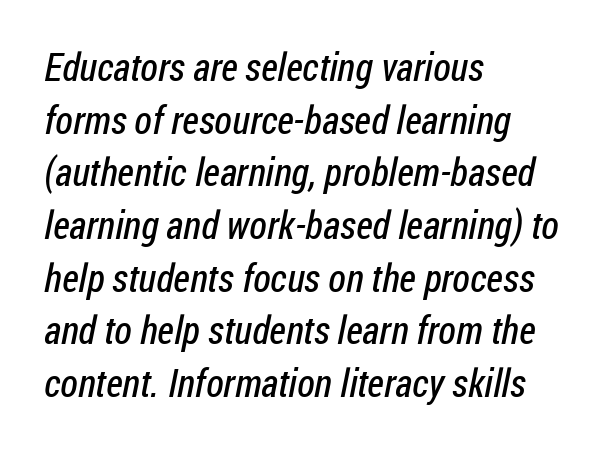
Q: Is the text bold? A: No.
Q: Is the typeface a serif or a sans-serif typeface? A: Sans-serif.
Q: Is the text underlined? A: No.
Q: How is the paragraph aligned? A: Left-aligned.
Q: Is the spacing between letters normal or unusually wide? A: Normal.
Q: Is the spacing between lines tight, normal or loose? A: Normal.
Q: Width (condensed, normal, or wide)? A: Condensed.
Q: Stroke contrast? A: Low.
Q: x-height? A: Medium.
Q: Monospaced? A: No.
